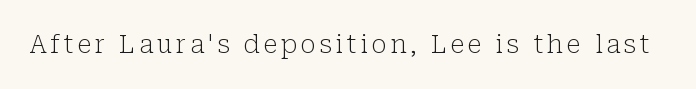
Q: Is the text bold? A: No.
Q: Is the text italic (slanted)? A: No, it is upright.
Q: Is the text underlined? A: No.
